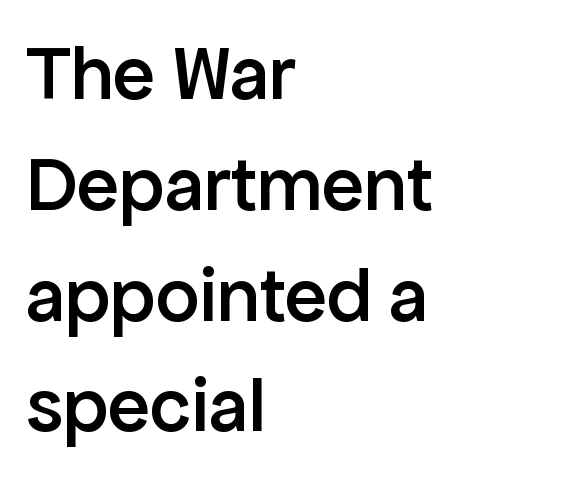
The image shows 78 px semibold sans-serif type, upright; set left-aligned, normal line spacing (1.42x), normal letter spacing, not underlined; low stroke contrast and a medium x-height.
